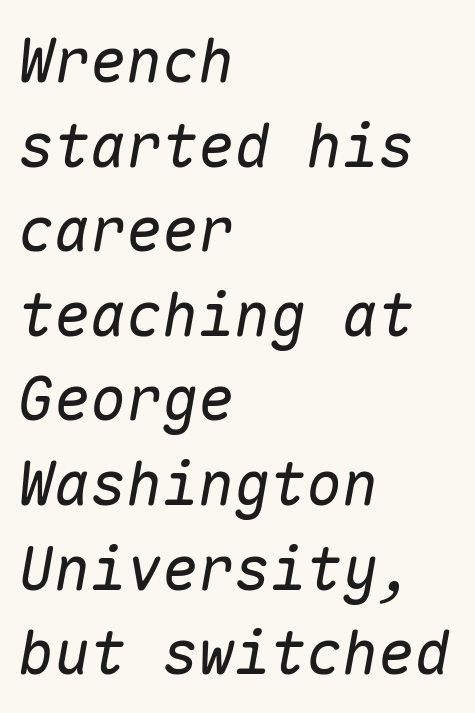
The image shows 60 px regular-weight type, italic (leaning right), monospaced; set left-aligned, normal line spacing (1.41x), normal letter spacing, not underlined; low stroke contrast and a medium x-height.
